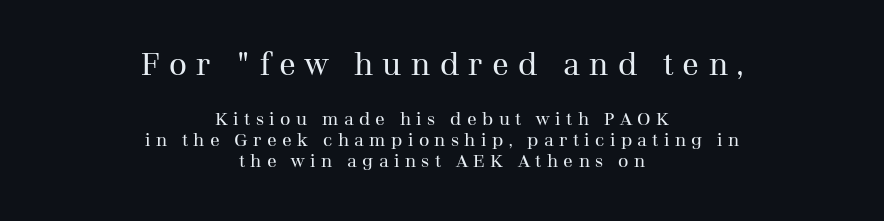
The image shows 31 px regular-weight serif type, upright; set centered, tight line spacing (1.15x), unusually wide letter spacing (+0.3 em), not underlined; the first (top) block is 1.72x larger; medium stroke contrast and a medium x-height.
